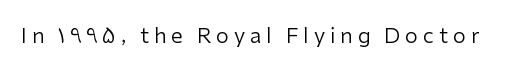
The image shows 21 px text type, upright; set unusually wide letter spacing (+0.23 em), not underlined.
